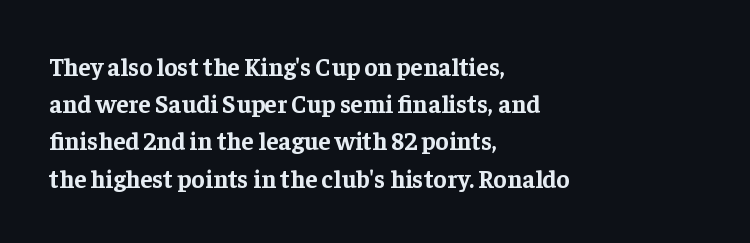
The image shows 25 px bold type, upright; set left-aligned, normal line spacing (1.49x), normal letter spacing, not underlined.
